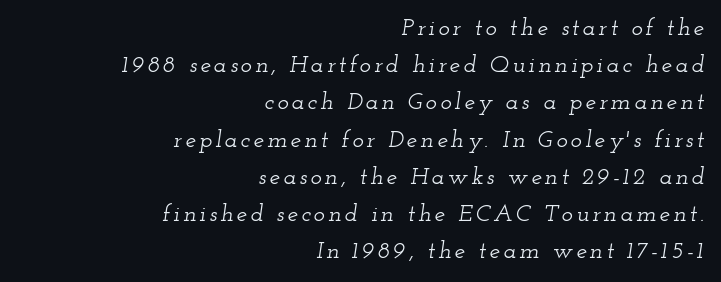
Type without underlining. Yep, that's italic — everything's leaning. The setting favours the right margin, as signatures and pull-quotes sometimes do. The rows are spaced the way most documents space them.
